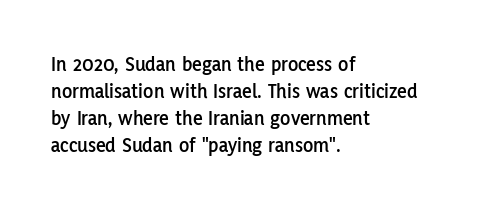
{"italic": "no", "underline": "no", "align": "left", "line_spacing": "normal", "line_spacing_ratio": 1.28, "letter_spacing": "normal", "letter_spacing_em": 0.0, "glyph_px": 21}
